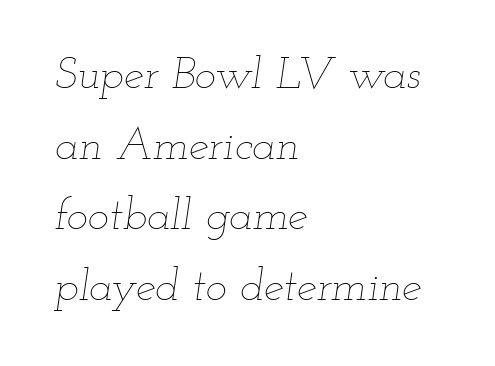
Q: Is the text bold? A: No.
Q: Is the text italic (slanted)? A: Yes, it leans right by about 12 degrees.
Q: Is the text underlined? A: No.
Q: How is the paragraph aligned? A: Left-aligned.
Q: Is the spacing between letters normal or unusually wide? A: Normal.
Q: Is the spacing between lines tight, normal or loose? A: Normal.
Q: Width (condensed, normal, or wide)? A: Wide.
Q: Stroke contrast? A: Low.
Q: x-height? A: Small.
Q: Monospaced? A: No.
